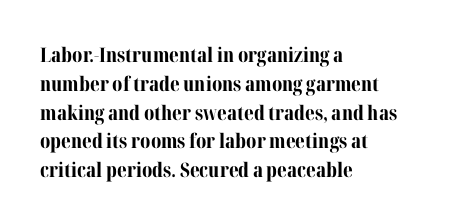
{"italic": "no", "bold": "yes", "underline": "no", "align": "left", "line_spacing": "normal", "line_spacing_ratio": 1.44, "letter_spacing": "normal", "letter_spacing_em": 0.0, "glyph_px": 20}
